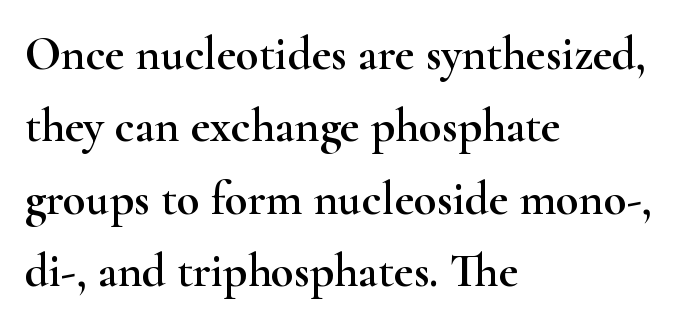
The image shows 47 px wide serif type, upright; set left-aligned, normal line spacing (1.54x), normal letter spacing, not underlined; high stroke contrast and a small x-height.
